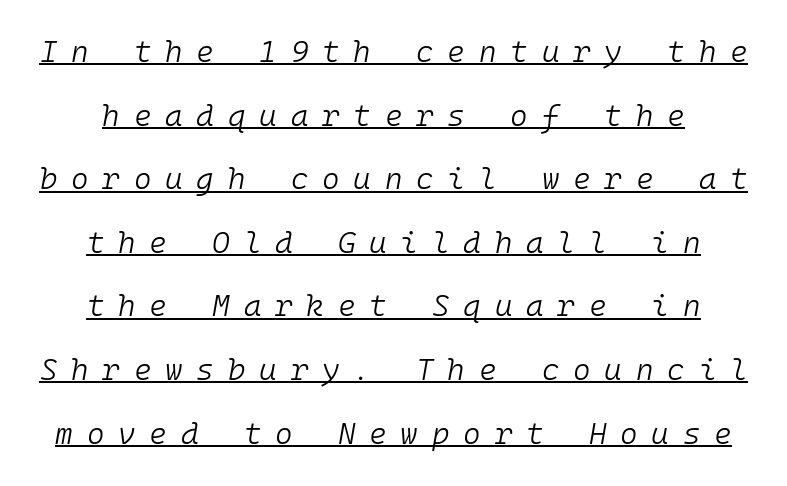
{"italic": "yes", "lean": "right", "slant_degrees": 10, "bold": "no", "weight": "light", "width": "normal", "stroke_contrast": "low", "x_height": "medium", "monospaced": "yes", "underline": "yes", "line_spacing": "loose", "line_spacing_ratio": 2.12, "letter_spacing": "wide", "letter_spacing_em": 0.46, "glyph_px": 30}
